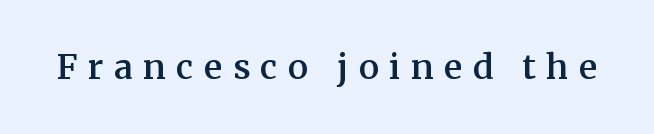
{"serif": "yes", "italic": "no", "bold": "semi", "weight": "semibold", "width": "normal", "stroke_contrast": "medium", "x_height": "medium", "monospaced": "no", "underline": "no", "letter_spacing": "wide", "letter_spacing_em": 0.31, "glyph_px": 34}
